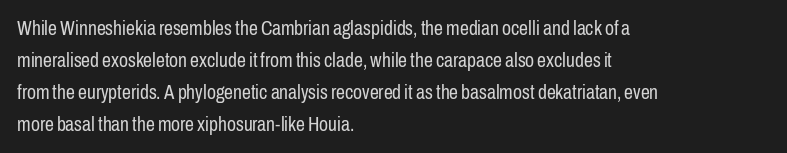
Caption: standard tracking, unaltered. The line-height multiplier appears to be the usual default. Type without underlining. This sample uses an upright cut, with every glyph sitting square on the baseline. This rendering uses left alignment, leaving the right contour irregular. The characters are drawn with everyday or finer stroke widths.
